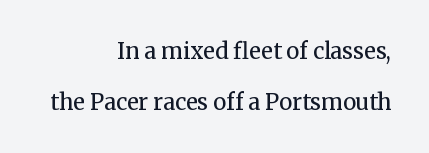
The axis of the letterforms is exactly vertical. Check the space under the baseline: it is left empty. Nobody touched the tracking dial on this one. Horizontally, the lines are justified to the trailing edge only.
